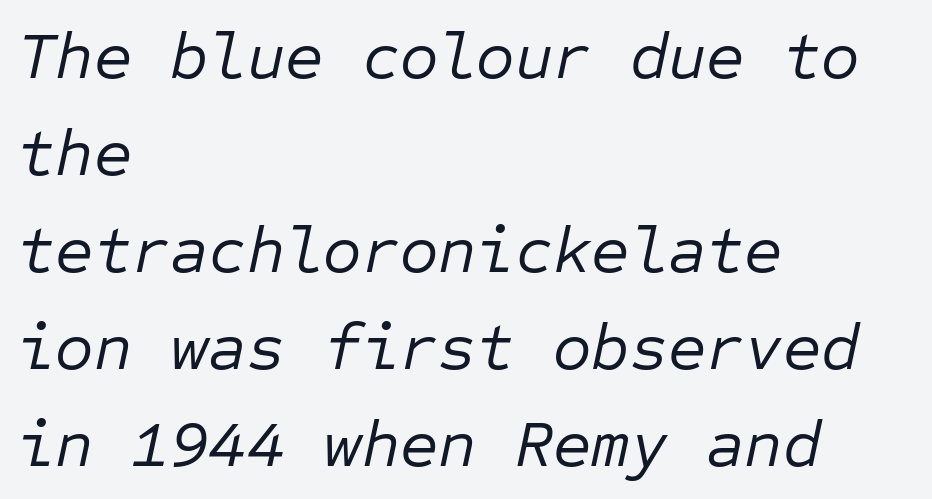
Q: Is the text bold? A: No.
Q: Is the text italic (slanted)? A: Yes, it leans right by about 12 degrees.
Q: Is the text underlined? A: No.
Q: How is the paragraph aligned? A: Left-aligned.
Q: Is the spacing between letters normal or unusually wide? A: Normal.
Q: Is the spacing between lines tight, normal or loose? A: Normal.
Q: Width (condensed, normal, or wide)? A: Normal.
Q: Stroke contrast? A: Low.
Q: x-height? A: Medium.
Q: Monospaced? A: Yes.
